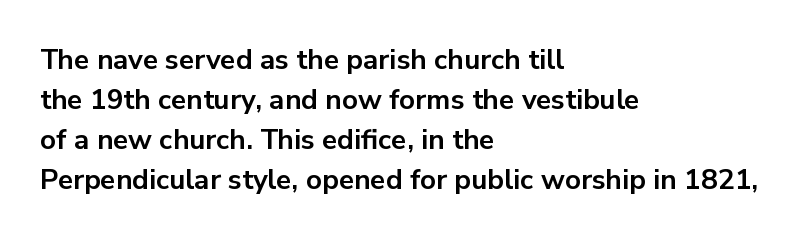
The image shows 28 px bold sans-serif type, upright; set left-aligned, normal line spacing (1.43x), normal letter spacing, not underlined; low stroke contrast and a medium x-height.
